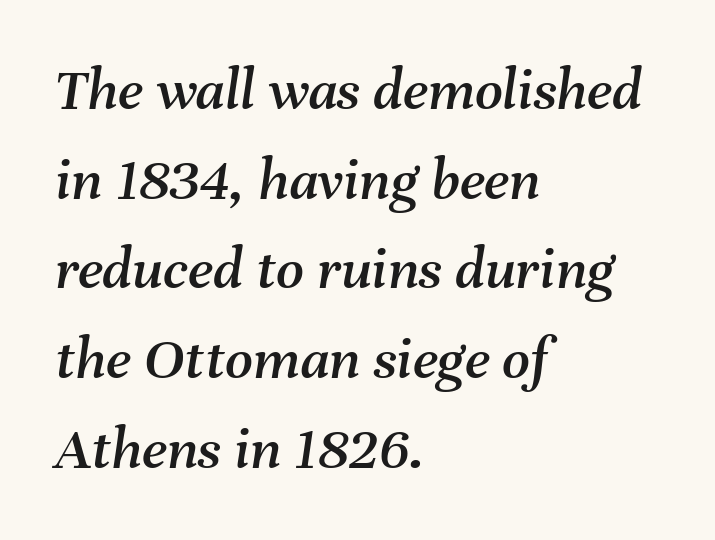
{"italic": "yes", "lean": "right", "slant_degrees": 8, "width": "normal", "stroke_contrast": "medium", "x_height": "medium", "monospaced": "no", "underline": "no", "align": "left", "line_spacing": "normal", "line_spacing_ratio": 1.47, "letter_spacing": "normal", "letter_spacing_em": 0.0, "glyph_px": 61}
